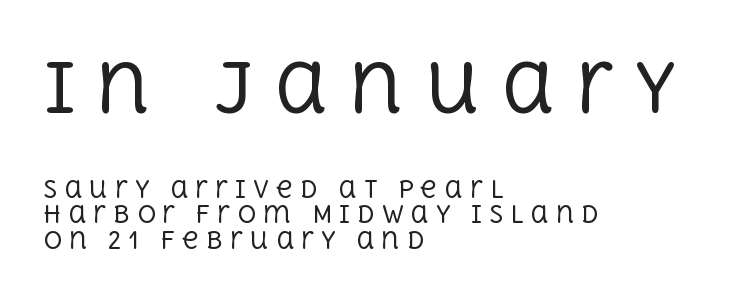
The image shows 68 px regular-weight serif type, upright; set left-aligned, tight line spacing (1.12x), unusually wide letter spacing (+0.3 em), not underlined; the first (top) block is 2.96x larger; a large x-height.
